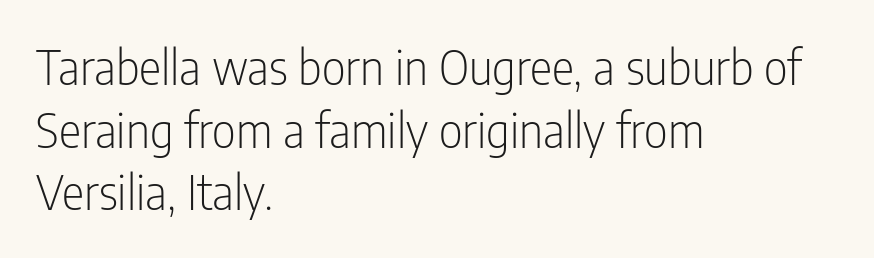
The image shows 47 px light, condensed sans-serif type, upright; set left-aligned, normal line spacing (1.33x), normal letter spacing, not underlined; low stroke contrast and a medium x-height.
